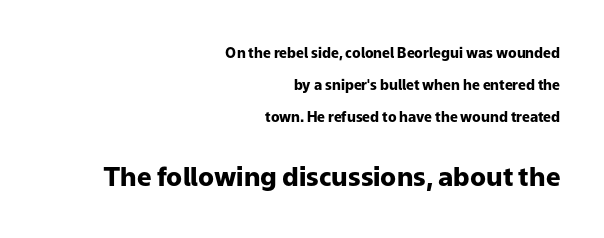
Q: Is the text bold? A: Yes.
Q: Is the text italic (slanted)? A: No, it is upright.
Q: Is the text underlined? A: No.
Q: How is the paragraph aligned? A: Right-aligned.
Q: Is the spacing between letters normal or unusually wide? A: Normal.
Q: Is the spacing between lines tight, normal or loose? A: Loose.
Q: Which block of text is set in a larger size, the first (top) or the second (bottom)? A: The second (bottom) one.
